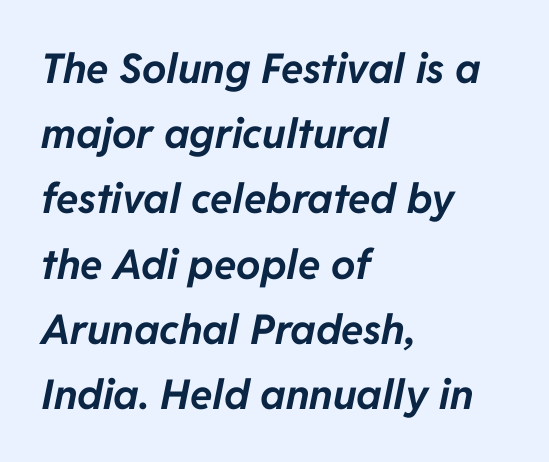
Q: Is the text bold? A: Yes.
Q: Is the text italic (slanted)? A: Yes, it leans right by about 11 degrees.
Q: Is the text underlined? A: No.
Q: How is the paragraph aligned? A: Left-aligned.
Q: Is the spacing between letters normal or unusually wide? A: Normal.
Q: Is the spacing between lines tight, normal or loose? A: Normal.
Q: Width (condensed, normal, or wide)? A: Normal.
Q: Stroke contrast? A: Low.
Q: x-height? A: Medium.
Q: Monospaced? A: No.
